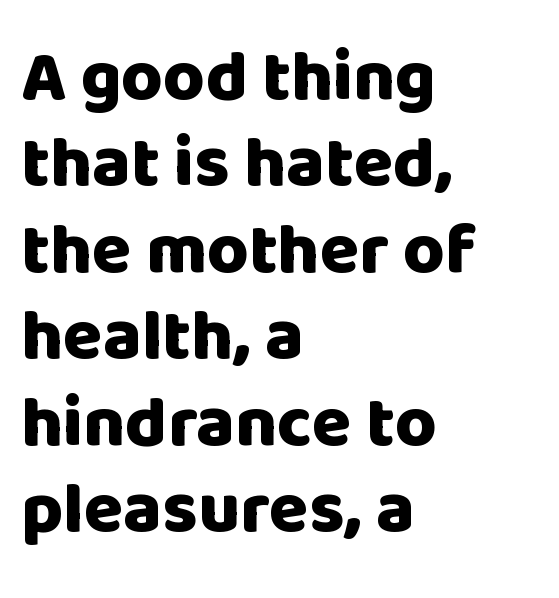
{"serif": "no", "italic": "no", "bold": "yes", "weight": "heavy", "width": "normal", "stroke_contrast": "low", "x_height": "large", "monospaced": "no", "underline": "no", "align": "left", "line_spacing_ratio": 1.2, "letter_spacing": "normal", "letter_spacing_em": 0.0, "glyph_px": 72}
